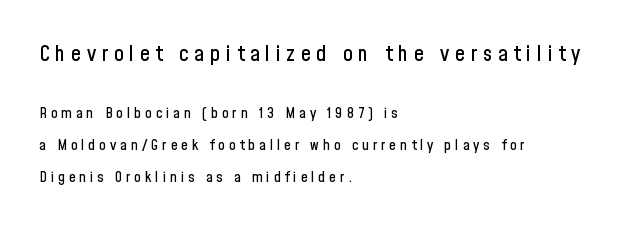
{"italic": "no", "underline": "no", "align": "left", "line_spacing": "loose", "line_spacing_ratio": 2.13, "letter_spacing": "wide", "letter_spacing_em": 0.26, "larger_block": "first", "size_ratio": 1.47, "glyph_px": 22}
